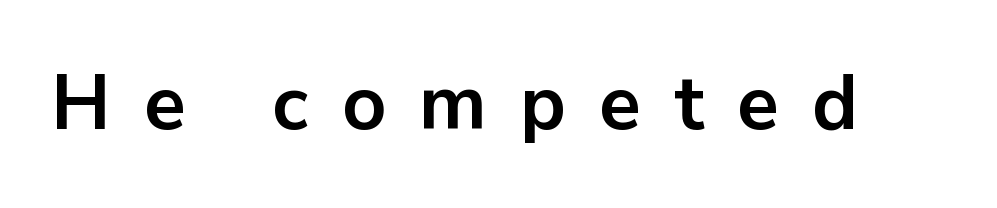
{"serif": "no", "italic": "no", "bold": "yes", "weight": "bold", "width": "normal", "stroke_contrast": "low", "x_height": "medium", "monospaced": "no", "underline": "no", "letter_spacing": "wide", "letter_spacing_em": 0.43, "glyph_px": 77}
